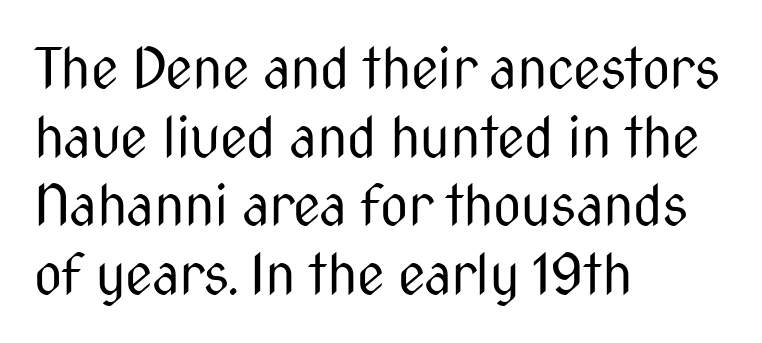
Glance below the letters and you will spot only blank space. These lines were composed using upright roman letters. What kind of face is this? One without serifs — a sans. Is there much room between lines? A standard amount, neither cramped nor airy. Each line starts at the same left margin while the right side varies.
